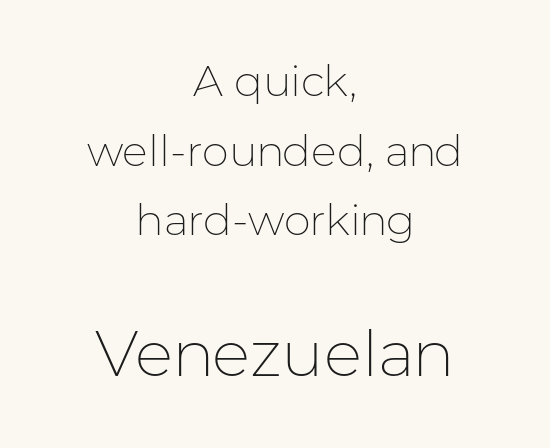
{"serif": "no", "italic": "no", "bold": "no", "weight": "thin", "width": "normal", "stroke_contrast": "low", "x_height": "medium", "monospaced": "no", "underline": "no", "align": "center", "line_spacing": "normal", "line_spacing_ratio": 1.62, "letter_spacing": "normal", "letter_spacing_em": 0.0, "larger_block": "second", "size_ratio": 1.49, "glyph_px": 64}
